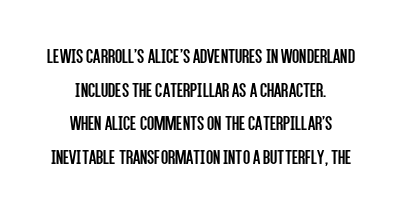
Style check: upright. These glyphs show unthickened strokes, regular width or finer. If you measured baseline to baseline, you'd find a middling distance. Nobody drew a line under any word here. A centered setting, common on invitations and titles, is used for this passage.
